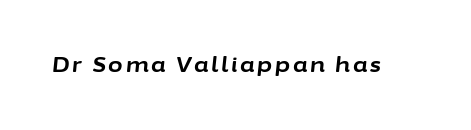
{"italic": "yes", "lean": "right", "slant_degrees": 6, "bold": "yes", "underline": "no", "glyph_px": 21}
